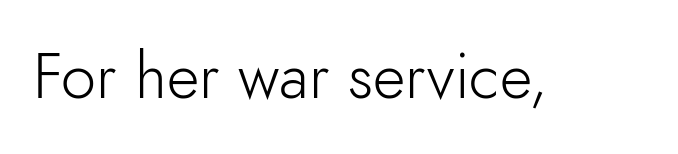
The image shows 63 px light sans-serif type, upright; set normal letter spacing, not underlined; low stroke contrast and a small x-height.
